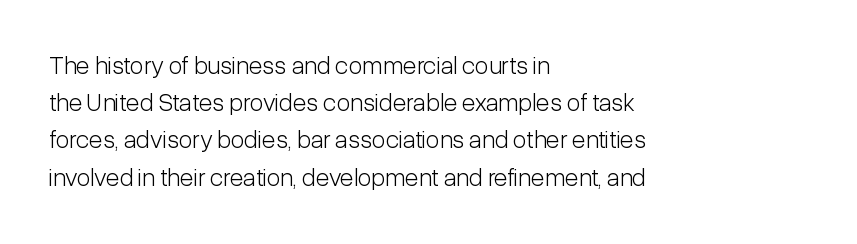
Each new line begins a customary step beneath the previous one. In CSS terms this would be text-align: left. Every character sits straight up, as roman type does. Inter-character spacing is left at the font's built-in metrics.
